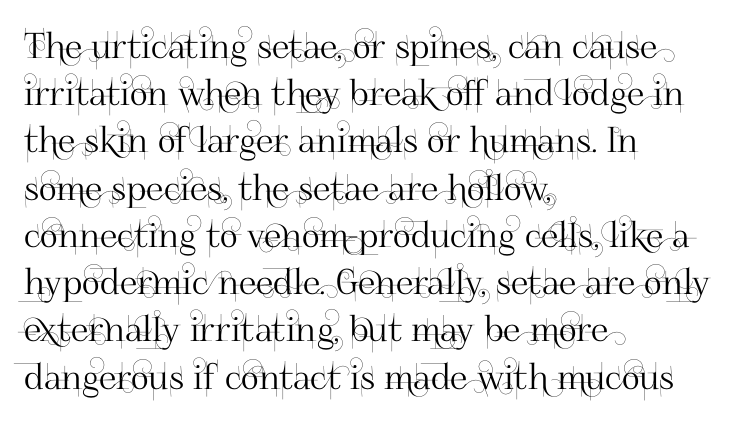
Do the characters align in a grid? No, the font is proportional. The compositor pushed each line to the left boundary. You can tell from the bare stems that sans-serif type was used. Between one letter and the next there's only the usual sliver of space. Descender tails drop into unmarked territory. Honestly, the row spacing looks completely unremarkable.
